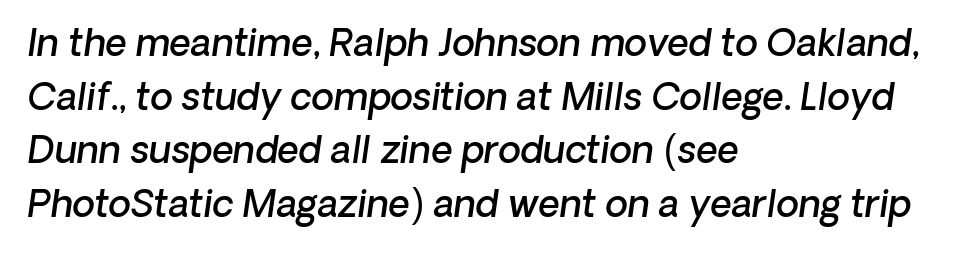
Looking at the ascenders, they clearly lean. Caption: standard tracking, unaltered. Evenly set lines give the paragraph a standard silhouette. Spacing verdict: proportional, widths tailored to each character. No word sits above an underline. Typeset ragged right — the left edge is the straight one.
